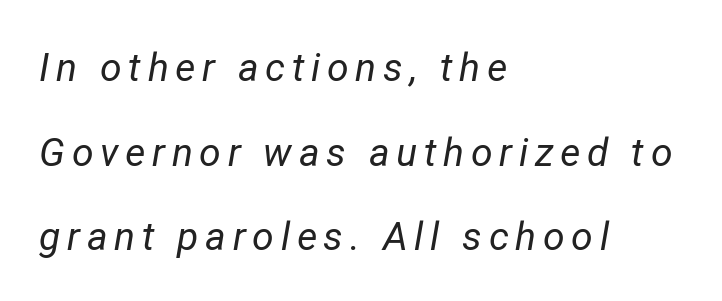
Stem width sits at or under what a default text font uses. Notice the wide empty band between every row — that's loose leading. Unmarked baselines from the first word to the last. Proportional: the letters do not fall into vertical columns. Line beginnings align vertically; line endings do not.
